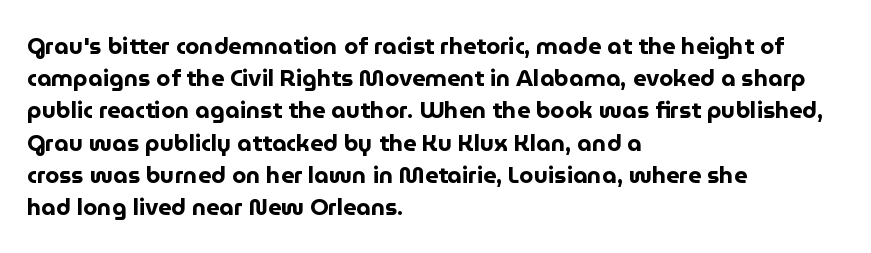
Q: Is the text bold? A: Yes.
Q: Is the text italic (slanted)? A: No, it is upright.
Q: Is the text underlined? A: No.
Q: How is the paragraph aligned? A: Left-aligned.
Q: Is the spacing between letters normal or unusually wide? A: Normal.
Q: Is the spacing between lines tight, normal or loose? A: Normal.
